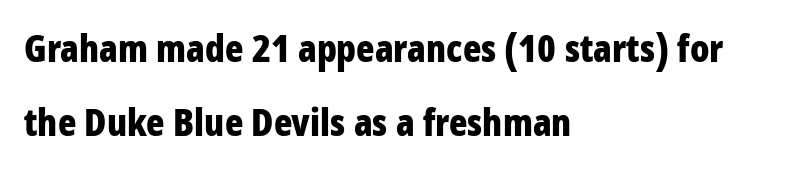
The zone under the glyphs is completely vacant. All the whitespace from short lines collects on the right. Italic? Not at all — the glyphs are vertical. Rows of type keep a wide berth in the vertical direction. Nothing sits at the stroke ends, so this counts as sans-serif.
